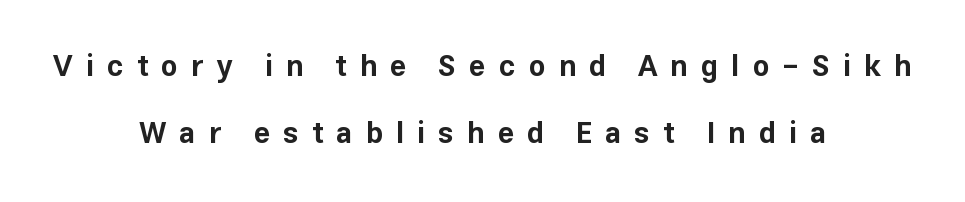
Q: Is the text bold? A: Yes.
Q: Is the text italic (slanted)? A: No, it is upright.
Q: Is the typeface a serif or a sans-serif typeface? A: Sans-serif.
Q: Is the text underlined? A: No.
Q: How is the paragraph aligned? A: Centered.
Q: Is the spacing between letters normal or unusually wide? A: Unusually wide.
Q: Is the spacing between lines tight, normal or loose? A: Loose.
Q: Width (condensed, normal, or wide)? A: Normal.
Q: Stroke contrast? A: Low.
Q: x-height? A: Medium.
Q: Monospaced? A: No.
